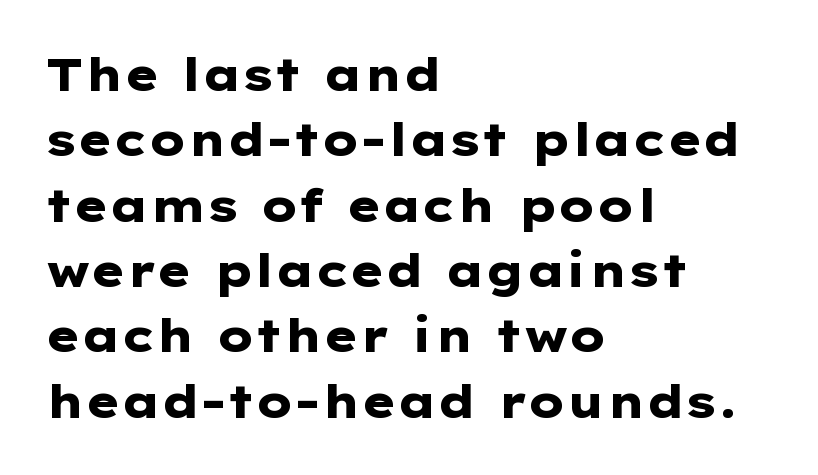
{"serif": "no", "italic": "no", "bold": "yes", "weight": "heavy", "width": "wide", "stroke_contrast": "low", "x_height": "medium", "monospaced": "no", "underline": "no", "align": "left", "line_spacing": "normal", "line_spacing_ratio": 1.42, "letter_spacing": "normal", "letter_spacing_em": 0.0, "glyph_px": 46}
